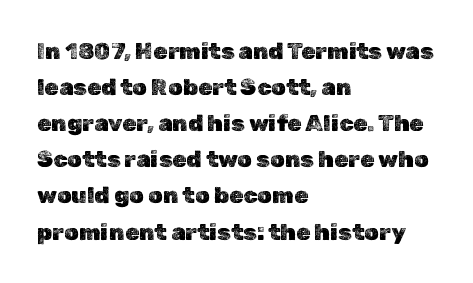
The image shows 23 px text type, upright; set left-aligned, normal line spacing (1.57x), normal letter spacing, not underlined.
